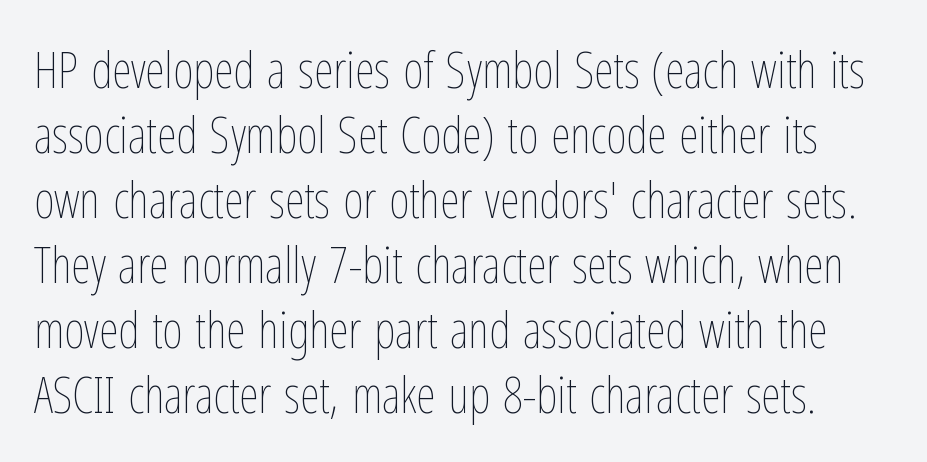
Each new line begins a customary step beneath the previous one. The type is set solid horizontally, with unmodified tracking. Is this a fixed-width face? No — the glyphs have proportional, varying widths. Do the letters lean? They stand straight.
